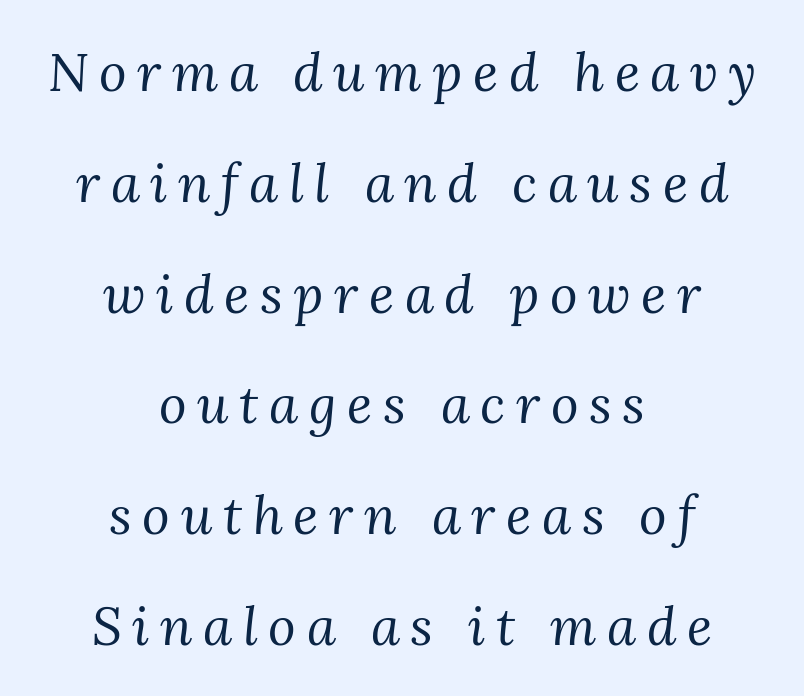
The image shows 53 px regular-weight serif type, italic (leaning right); set centered, loose line spacing (2.09x), unusually wide letter spacing (+0.2 em), not underlined; medium stroke contrast and a medium x-height.
